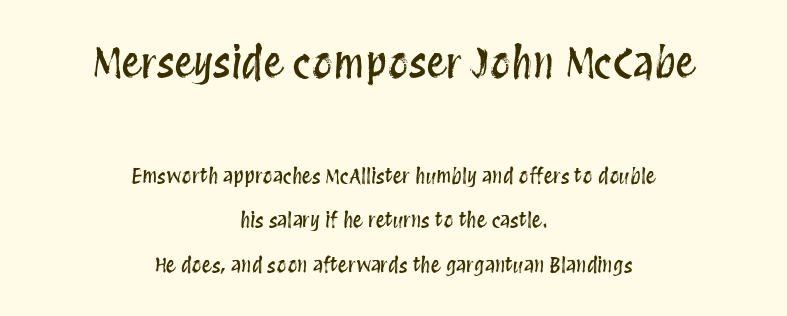
Q: Is the text italic (slanted)? A: No, it is upright.
Q: Is the text underlined? A: No.
Q: How is the paragraph aligned? A: Centered.
Q: Is the spacing between letters normal or unusually wide? A: Normal.
Q: Is the spacing between lines tight, normal or loose? A: Loose.
Q: Which block of text is set in a larger size, the first (top) or the second (bottom)? A: The first (top) one.
Q: Width (condensed, normal, or wide)? A: Condensed.
Q: Stroke contrast? A: Medium.
Q: x-height? A: Large.
Q: Monospaced? A: No.
